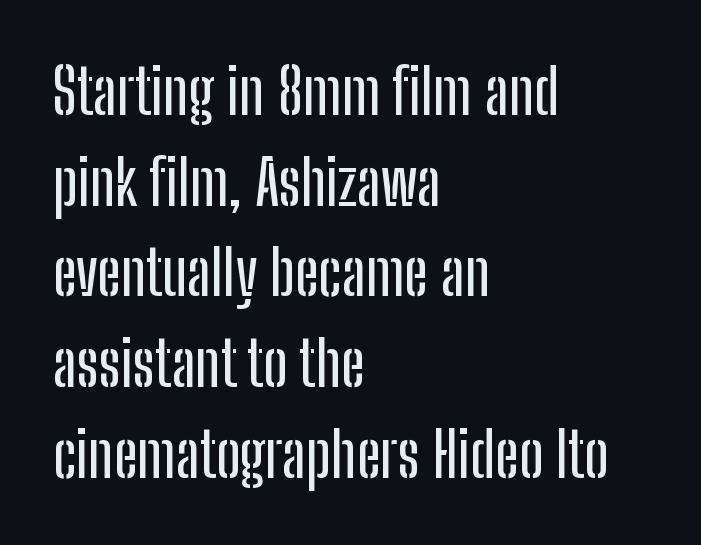
This sample uses plain, unmodified letter spacing. Character widths vary here, with narrow letters taking less room than wide ones. Reading down the block, your eye returns to a fixed left position each line. Honestly, the row spacing looks completely unremarkable. Each letter's strokes conclude bluntly, with no projecting serifs. The gap between lines stays unmarked.
